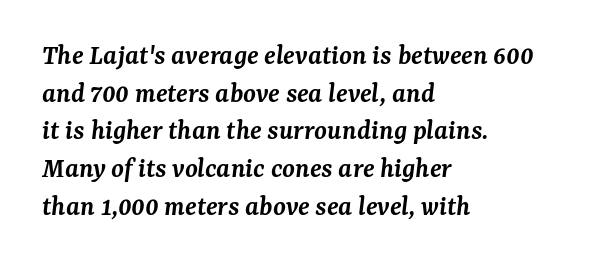
{"serif": "yes", "italic": "yes", "lean": "right", "slant_degrees": 7, "bold": "semi", "weight": "semibold", "width": "normal", "stroke_contrast": "medium", "x_height": "medium", "monospaced": "no", "underline": "no", "align": "left", "line_spacing": "normal", "line_spacing_ratio": 1.3, "letter_spacing": "normal", "letter_spacing_em": 0.0, "glyph_px": 29}
